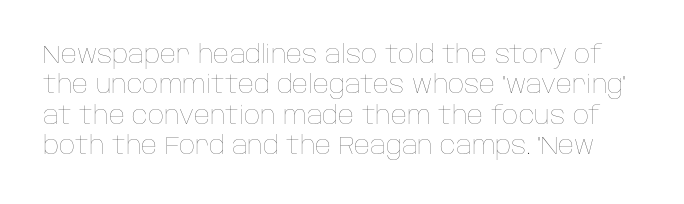
{"italic": "no", "bold": "no", "underline": "no", "line_spacing_ratio": 1.22, "letter_spacing": "normal", "letter_spacing_em": 0.0, "glyph_px": 25}
